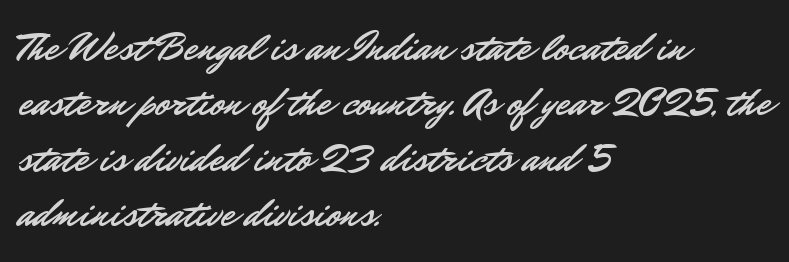
The image shows 41 px sans-serif type; set left-aligned, normal line spacing (1.35x), normal letter spacing, not underlined; low stroke contrast and a small x-height.
